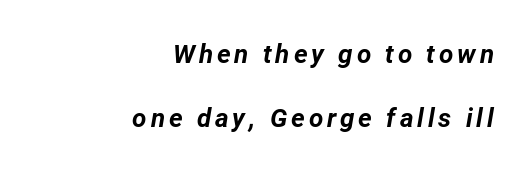
Visually the block forms a straight wall on the right and a jagged coastline on the left. These lines were composed using italics. Notice the wide empty band between every row — that's loose leading. Thick stems and heavy bowls — unmistakably bold. Anything drawn beneath the words? Only blank space.
